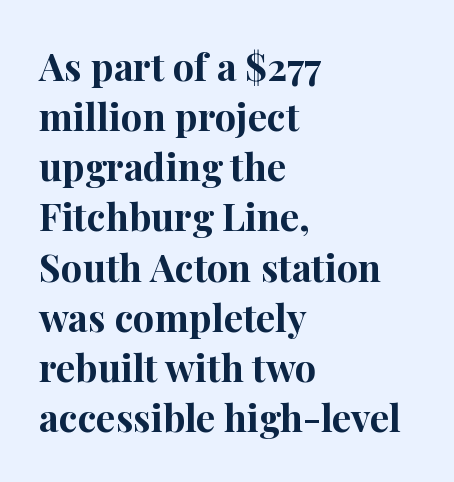
Q: Is the text bold? A: Yes.
Q: Is the text italic (slanted)? A: No, it is upright.
Q: Is the typeface a serif or a sans-serif typeface? A: Serif.
Q: Is the text underlined? A: No.
Q: How is the paragraph aligned? A: Left-aligned.
Q: Is the spacing between letters normal or unusually wide? A: Normal.
Q: Is the spacing between lines tight, normal or loose? A: Normal.
Q: Width (condensed, normal, or wide)? A: Normal.
Q: Stroke contrast? A: High.
Q: x-height? A: Medium.
Q: Monospaced? A: No.
